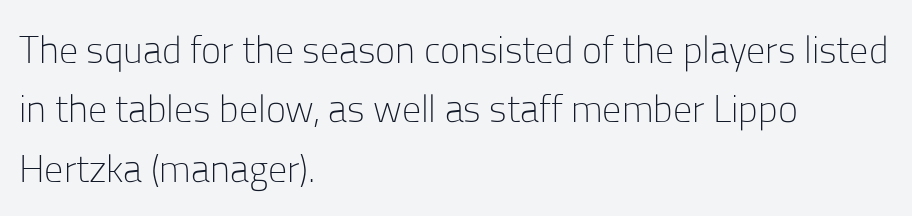
The image shows 38 px light sans-serif type, upright; set left-aligned, normal line spacing (1.56x), normal letter spacing, not underlined; low stroke contrast and a medium x-height.
